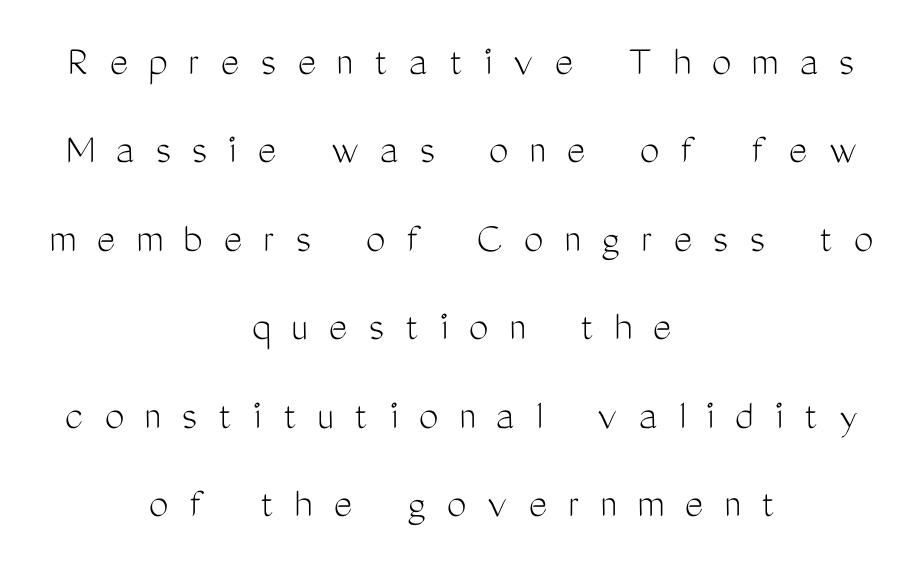
The tracking jumps out immediately: characters are airy and widely separated. The lines in this sample share a center point and differ in where they start and stop. Every stem runs plumb, perpendicular to the baseline. Unlike a traditional serif, this face leaves its strokes unadorned.
